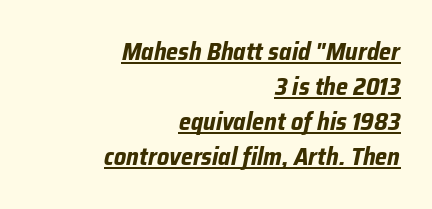
The image shows 24 px bold type, italic (leaning right); set right-aligned, normal line spacing (1.46x), normal letter spacing, underlined.
